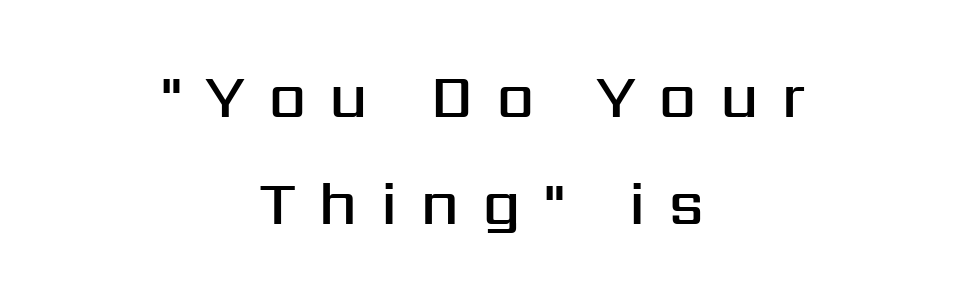
The image shows 62 px semibold sans-serif type, upright; set centered, line spacing 1.73x, unusually wide letter spacing (+0.36 em), not underlined; medium stroke contrast and a medium x-height.
